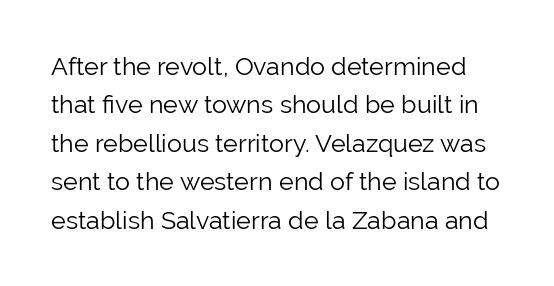
The image shows 25 px text type, upright; set normal line spacing (1.54x), normal letter spacing, not underlined.
